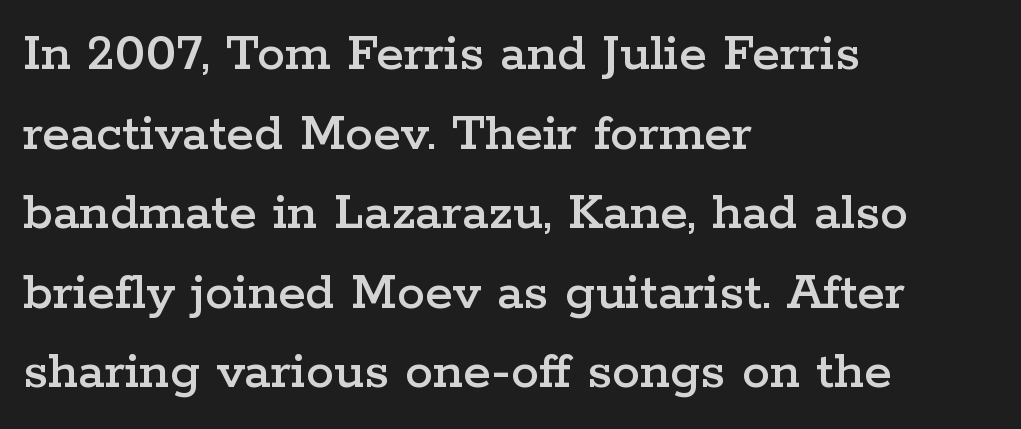
{"serif": "yes", "italic": "no", "width": "wide", "stroke_contrast": "low", "x_height": "medium", "monospaced": "no", "underline": "no", "align": "left", "line_spacing": "normal", "line_spacing_ratio": 1.42, "letter_spacing": "normal", "letter_spacing_em": 0.0, "glyph_px": 56}
